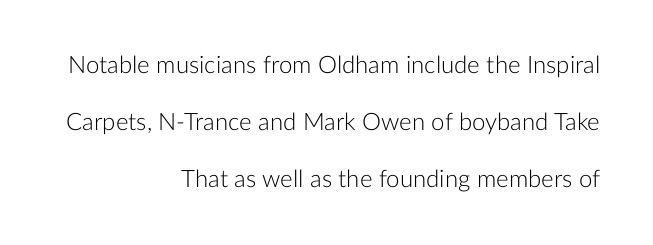
Anything drawn beneath the words? Only blank space. Vertical stems look standard width or narrower in stroke. The paragraph has a hard right edge and a soft left edge. One glance says open: line gaps are wider than usual.
